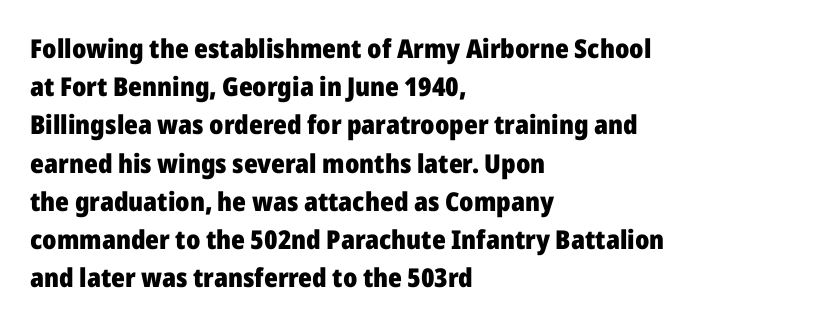
The image shows 26 px bold type, upright; set left-aligned, normal line spacing (1.47x), normal letter spacing, not underlined.
